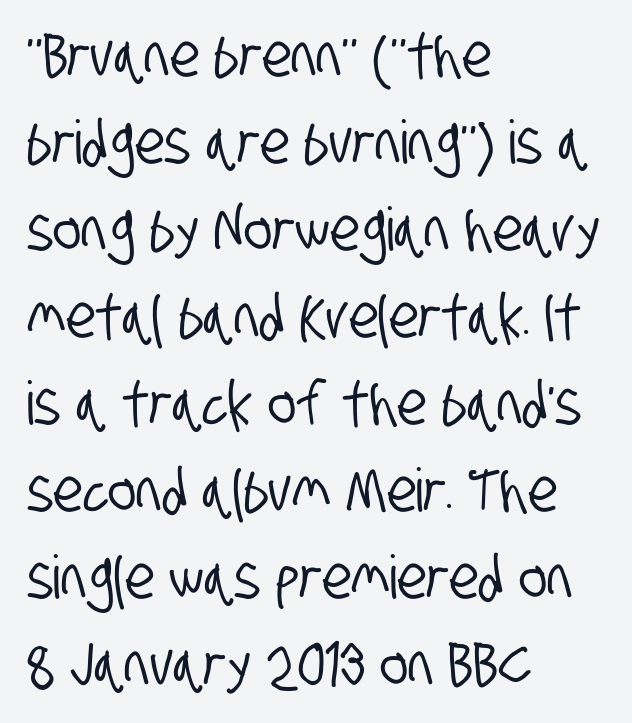
Visually the block forms a straight wall on the left and a jagged coastline on the right. Tracking here is standard; glyphs follow each other at the usual distance. Think of a printed novel: that variable character pitch is what you see here. In terms of letterform style, serifs are entirely absent. The rendering uses a moderate line-height, typical for paragraphs. The string is rendered with underlining switched off.
